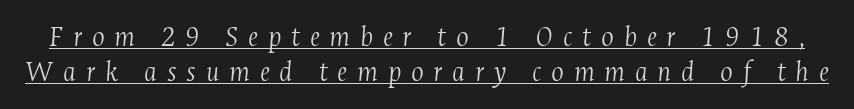
The image shows 30 px light, condensed serif type, italic (leaning right); set line spacing 1.16x, unusually wide letter spacing (+0.32 em), underlined; medium stroke contrast and a medium x-height.
